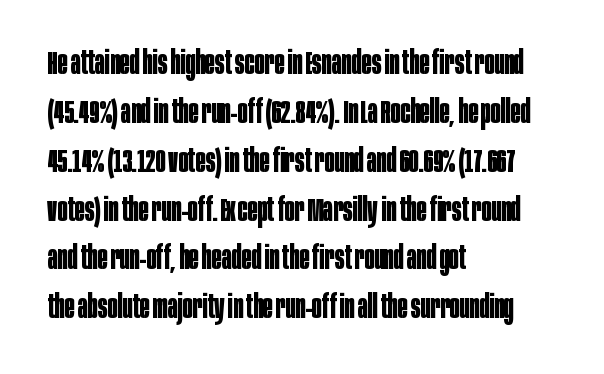
The image shows 33 px bold, condensed sans-serif type, upright; set left-aligned, normal line spacing (1.48x), normal letter spacing, not underlined; low stroke contrast and a large x-height.
